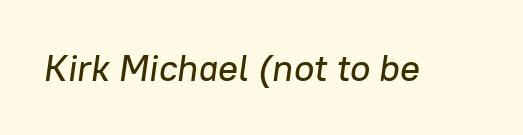
{"italic": "yes", "lean": "right", "slant_degrees": 8, "width": "normal", "stroke_contrast": "low", "x_height": "medium", "monospaced": "no", "underline": "no", "letter_spacing": "normal", "letter_spacing_em": 0.0, "glyph_px": 37}
